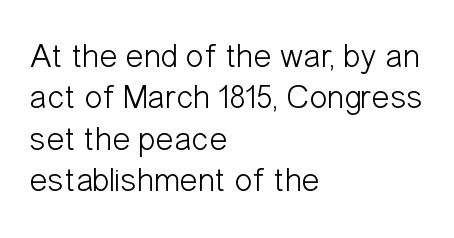
The image shows 34 px light, condensed sans-serif type, upright; set left-aligned, line spacing 1.22x, normal letter spacing, not underlined; low stroke contrast and a medium x-height.
